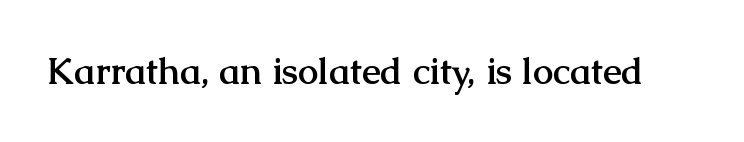
{"serif": "yes", "italic": "no", "bold": "yes", "weight": "semibold", "width": "normal", "stroke_contrast": "medium", "x_height": "medium", "monospaced": "no", "underline": "no", "letter_spacing": "normal", "letter_spacing_em": 0.0, "glyph_px": 37}
